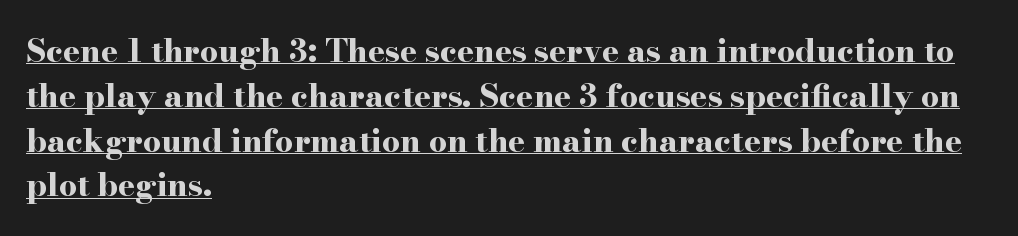
{"serif": "yes", "italic": "no", "bold": "yes", "weight": "bold", "width": "wide", "stroke_contrast": "high", "x_height": "small", "monospaced": "no", "underline": "yes", "align": "left", "line_spacing": "normal", "line_spacing_ratio": 1.4, "letter_spacing": "normal", "letter_spacing_em": 0.0, "glyph_px": 32}
